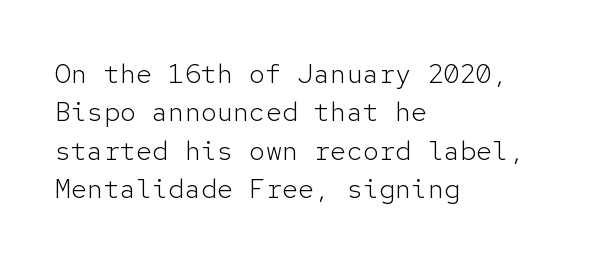
Every row of glyphs begins at an identical x-position on the left. A roman cut, with each character standing at attention. Does the leading feel generous? No, just average. The tracking reads as untouched default to a designer's eye.
